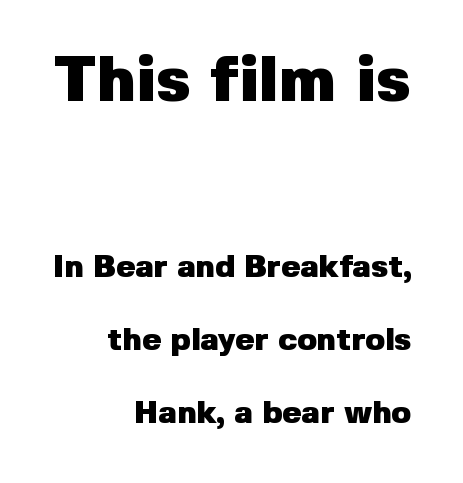
Q: Is the text bold? A: Yes.
Q: Is the text italic (slanted)? A: No, it is upright.
Q: Is the typeface a serif or a sans-serif typeface? A: Sans-serif.
Q: Is the text underlined? A: No.
Q: How is the paragraph aligned? A: Right-aligned.
Q: Is the spacing between letters normal or unusually wide? A: Normal.
Q: Is the spacing between lines tight, normal or loose? A: Loose.
Q: Which block of text is set in a larger size, the first (top) or the second (bottom)? A: The first (top) one.
Q: Width (condensed, normal, or wide)? A: Normal.
Q: Stroke contrast? A: Low.
Q: x-height? A: Medium.
Q: Monospaced? A: No.
